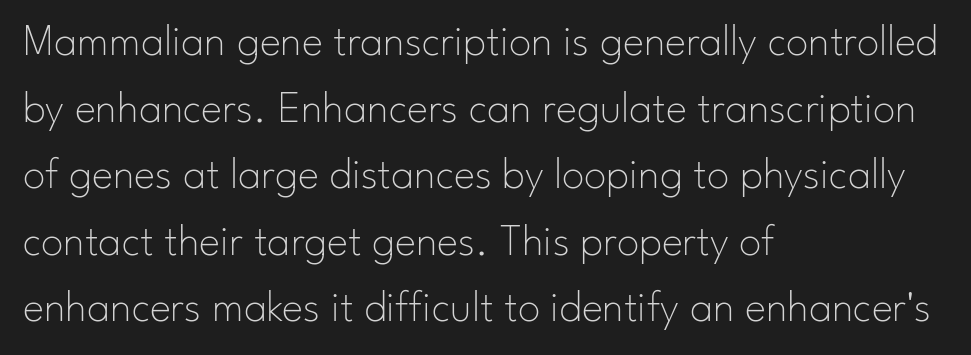
Q: Is the text bold? A: No.
Q: Is the text italic (slanted)? A: No, it is upright.
Q: Is the typeface a serif or a sans-serif typeface? A: Sans-serif.
Q: Is the text underlined? A: No.
Q: How is the paragraph aligned? A: Left-aligned.
Q: Is the spacing between letters normal or unusually wide? A: Normal.
Q: Is the spacing between lines tight, normal or loose? A: Normal.
Q: Width (condensed, normal, or wide)? A: Normal.
Q: Stroke contrast? A: Low.
Q: x-height? A: Small.
Q: Monospaced? A: No.
